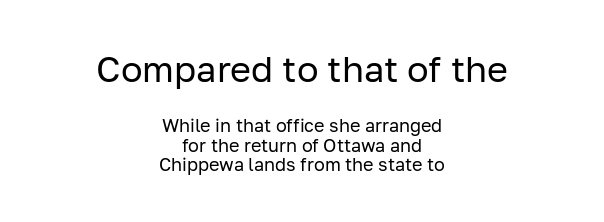
The image shows 36 px regular-weight sans-serif type, upright; set centered, tight line spacing (1.09x), normal letter spacing, not underlined; the first (top) block is 2.0x larger; low stroke contrast and a medium x-height.
